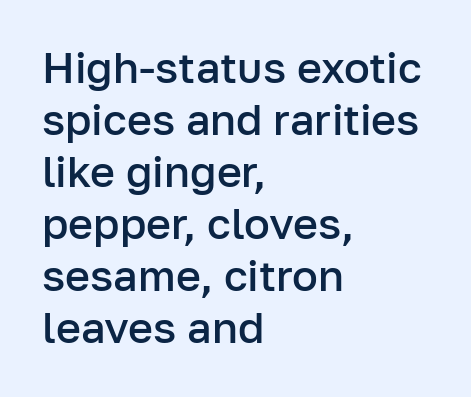
{"serif": "no", "italic": "no", "bold": "semi", "weight": "semibold", "width": "normal", "stroke_contrast": "low", "x_height": "medium", "monospaced": "no", "underline": "no", "align": "left", "line_spacing_ratio": 1.21, "letter_spacing": "normal", "letter_spacing_em": 0.0, "glyph_px": 43}
